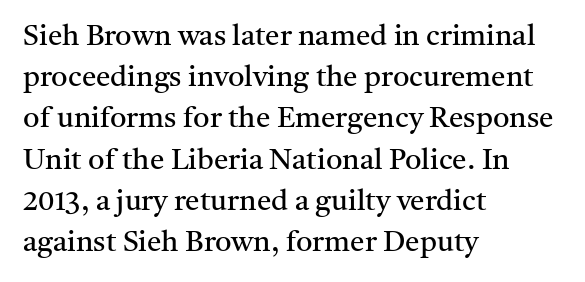
Bare-footed words on every line. The weight would be labelled regular, book, light, or lighter still. The type is set solid horizontally, with unmodified tracking. This sample uses an upright cut, with every glyph sitting square on the baseline. These lines are rendered in a variable-pitch font. Reading down the column, the eye jumps a familiar distance to each next line.
